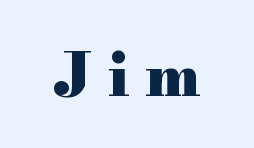
{"serif": "yes", "italic": "no", "bold": "yes", "weight": "heavy", "width": "wide", "stroke_contrast": "high", "x_height": "small", "monospaced": "no", "underline": "no", "align": "center", "letter_spacing": "wide", "letter_spacing_em": 0.27, "glyph_px": 60}
